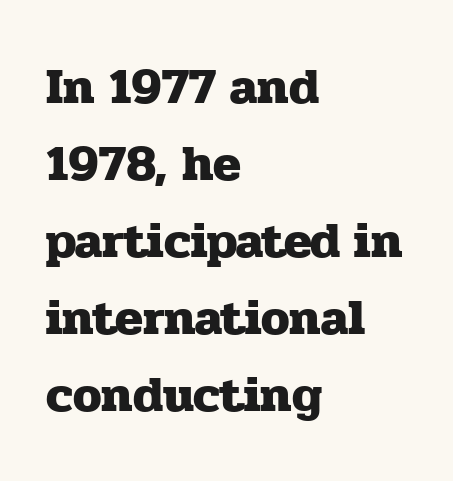
Q: Is the text bold? A: Yes.
Q: Is the text italic (slanted)? A: No, it is upright.
Q: Is the typeface a serif or a sans-serif typeface? A: Serif.
Q: Is the text underlined? A: No.
Q: How is the paragraph aligned? A: Left-aligned.
Q: Is the spacing between letters normal or unusually wide? A: Normal.
Q: Is the spacing between lines tight, normal or loose? A: Normal.
Q: Width (condensed, normal, or wide)? A: Normal.
Q: Stroke contrast? A: Low.
Q: x-height? A: Medium.
Q: Monospaced? A: No.
